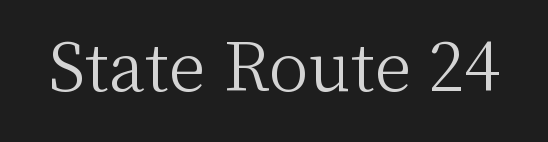
Q: Is the text bold? A: No.
Q: Is the text italic (slanted)? A: No, it is upright.
Q: Is the typeface a serif or a sans-serif typeface? A: Serif.
Q: Is the text underlined? A: No.
Q: Is the spacing between letters normal or unusually wide? A: Normal.
Q: Width (condensed, normal, or wide)? A: Normal.
Q: Stroke contrast? A: Medium.
Q: x-height? A: Medium.
Q: Monospaced? A: No.
